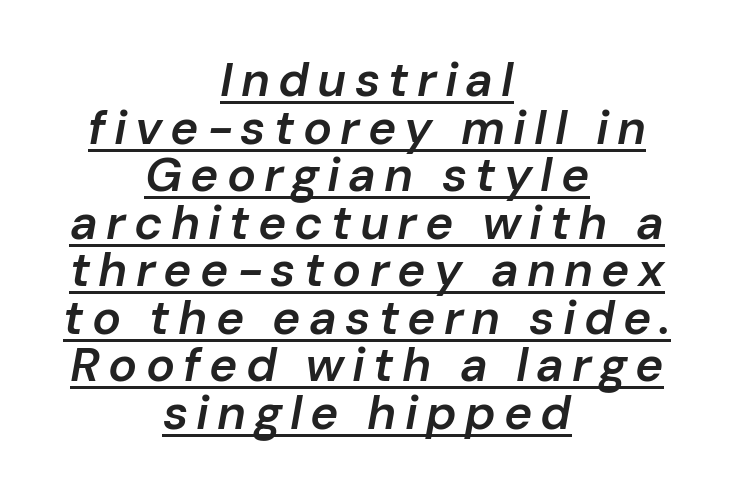
The image shows 48 px semibold type, italic (leaning right); set centered, tight line spacing (0.99x), underlined; low stroke contrast and a medium x-height.
